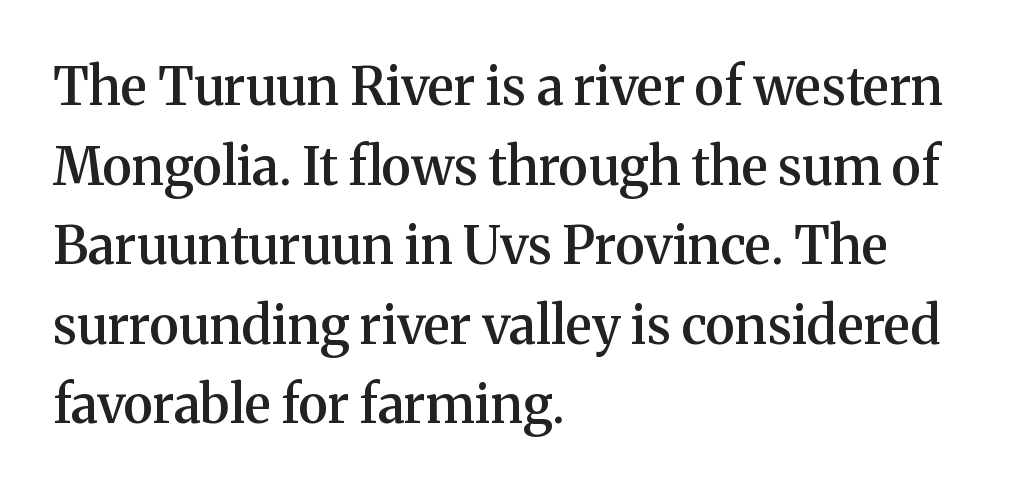
These lines are rendered in a variable-pitch font. The space between consecutive lines is moderate. Glyph-to-glyph distance matches everyday printed text. The characters display serif detailing at their extremities. The paragraph has a hard left edge and a soft right edge.
